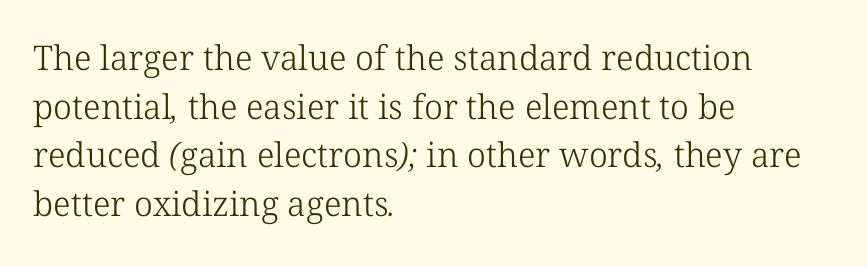
The image shows 34 px light serif type; set left-aligned, normal line spacing (1.43x), normal letter spacing, not underlined; low stroke contrast and a medium x-height.
